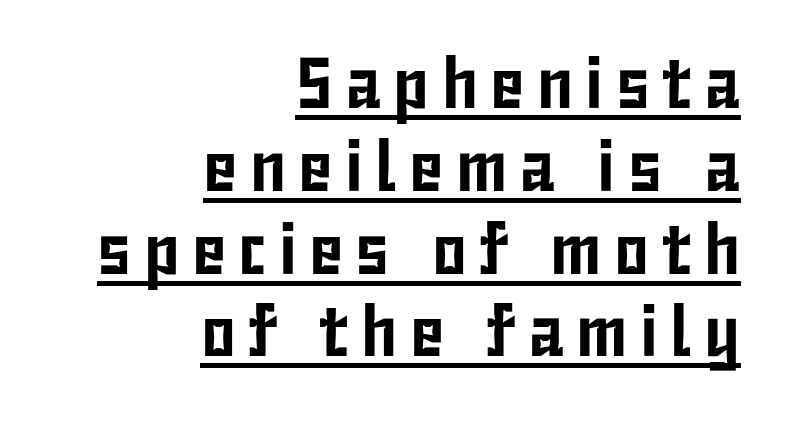
The image shows 72 px condensed sans-serif type, upright; set right-aligned, tight line spacing (1.15x), underlined; low stroke contrast and a medium x-height.
